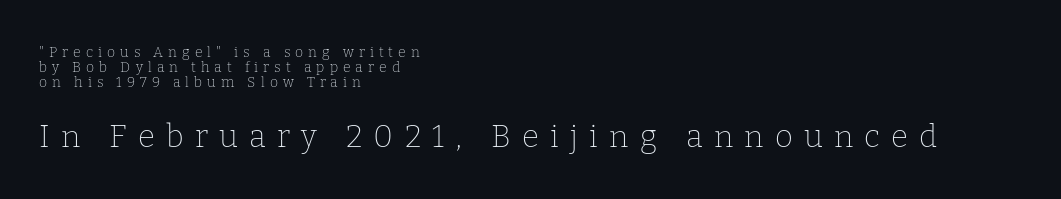
The image shows 31 px thin serif type, upright; set left-aligned, tight line spacing (1.06x), unusually wide letter spacing (+0.36 em), not underlined; the second (bottom) block is 2.21x larger; low stroke contrast and a medium x-height.
